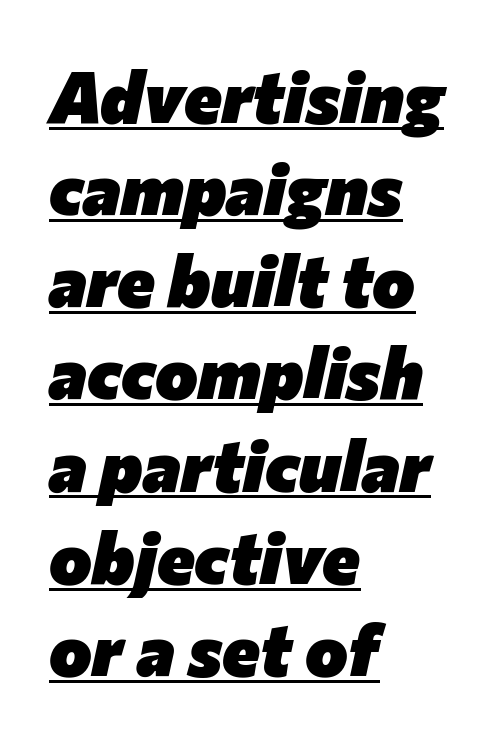
{"italic": "yes", "lean": "right", "slant_degrees": 12, "bold": "yes", "weight": "heavy", "width": "normal", "stroke_contrast": "low", "x_height": "medium", "monospaced": "no", "underline": "yes", "align": "left", "line_spacing": "normal", "line_spacing_ratio": 1.28, "letter_spacing": "normal", "letter_spacing_em": 0.0, "glyph_px": 72}
